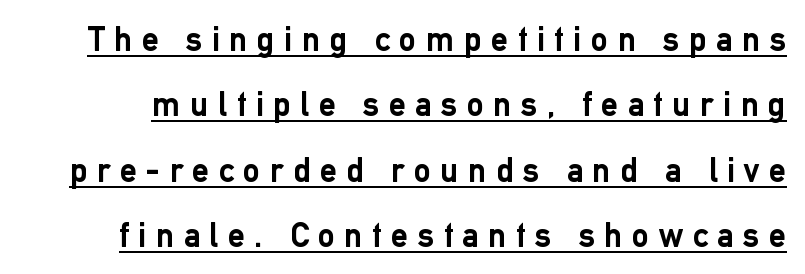
The image shows 34 px semibold sans-serif type, upright; set loose line spacing (1.92x), unusually wide letter spacing (+0.28 em), underlined; low stroke contrast and a medium x-height.
